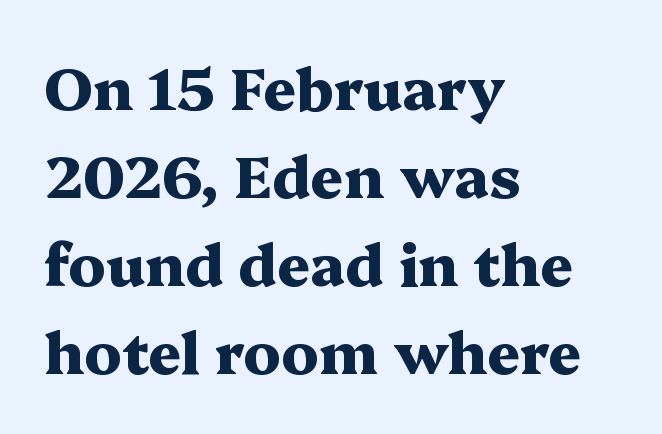
Q: Is the text bold? A: Yes.
Q: Is the text italic (slanted)? A: No, it is upright.
Q: Is the typeface a serif or a sans-serif typeface? A: Serif.
Q: Is the text underlined? A: No.
Q: How is the paragraph aligned? A: Left-aligned.
Q: Is the spacing between letters normal or unusually wide? A: Normal.
Q: Is the spacing between lines tight, normal or loose? A: Normal.
Q: Width (condensed, normal, or wide)? A: Wide.
Q: Stroke contrast? A: Medium.
Q: x-height? A: Medium.
Q: Monospaced? A: No.
